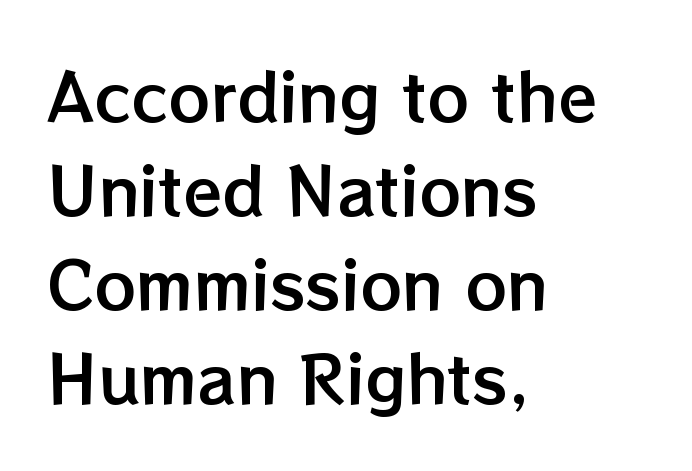
{"italic": "no", "width": "normal", "stroke_contrast": "low", "x_height": "medium", "monospaced": "no", "underline": "no", "align": "left", "line_spacing": "normal", "line_spacing_ratio": 1.47, "letter_spacing": "normal", "letter_spacing_em": 0.0, "glyph_px": 64}
